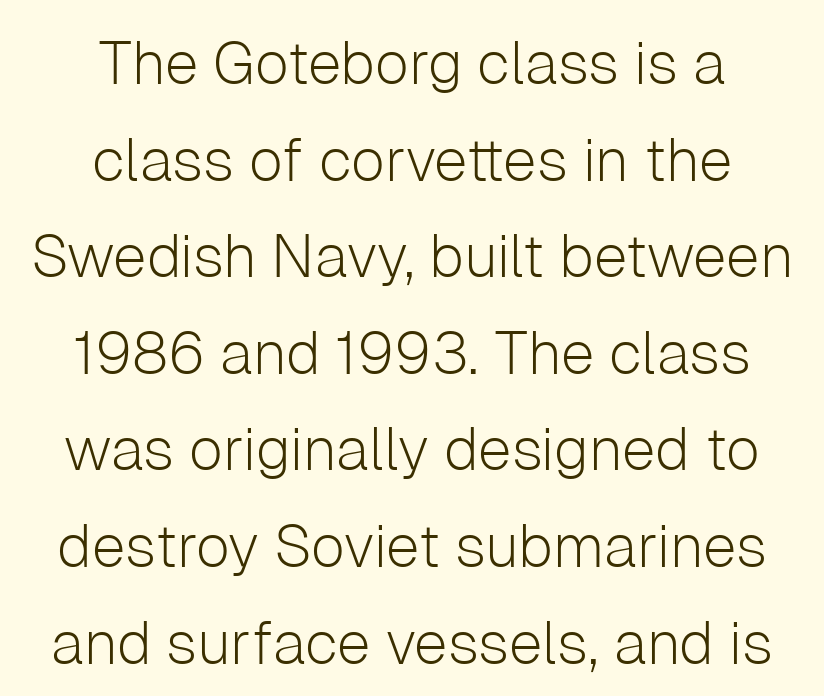
{"serif": "no", "italic": "no", "bold": "no", "weight": "light", "width": "normal", "stroke_contrast": "low", "x_height": "medium", "monospaced": "no", "underline": "no", "align": "center", "line_spacing": "normal", "line_spacing_ratio": 1.61, "letter_spacing": "normal", "letter_spacing_em": 0.0, "glyph_px": 60}
